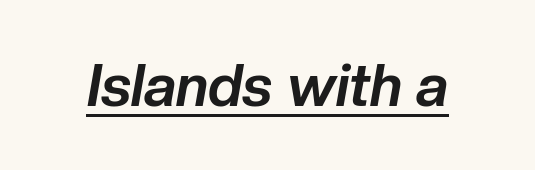
The image shows 58 px bold type, italic (leaning right); set normal letter spacing, underlined; low stroke contrast and a medium x-height.
